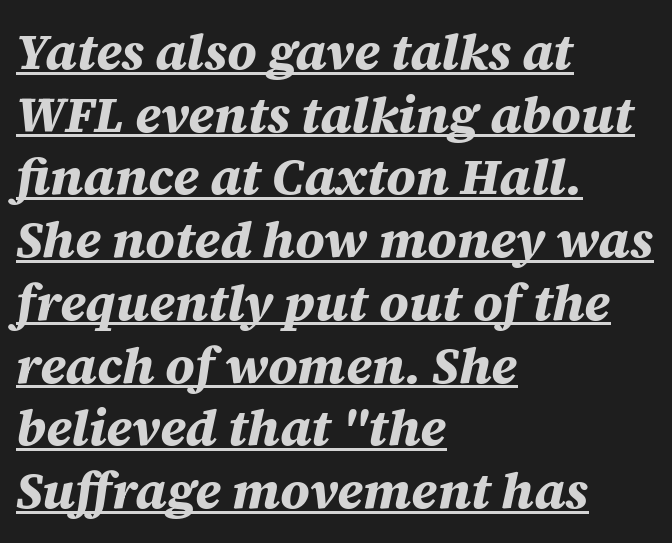
The image shows 51 px bold type, italic (leaning right); set left-aligned, line spacing 1.23x, normal letter spacing, underlined; medium stroke contrast and a large x-height.
